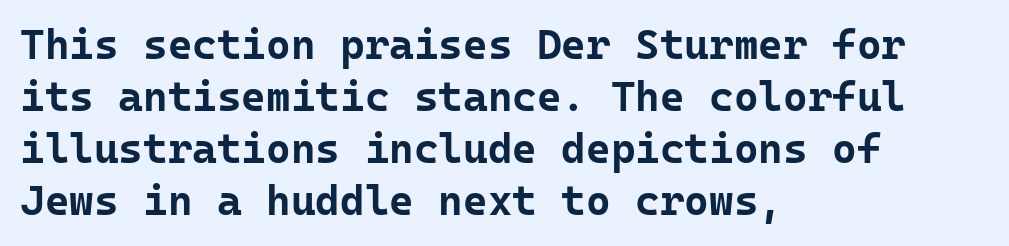
{"serif": "no", "italic": "no", "bold": "yes", "weight": "bold", "width": "normal", "stroke_contrast": "low", "x_height": "medium", "monospaced": "yes", "underline": "no", "align": "left", "line_spacing_ratio": 1.24, "letter_spacing": "normal", "letter_spacing_em": 0.0, "glyph_px": 42}
